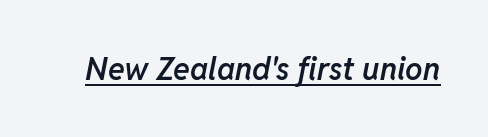
The image shows 31 px semibold type, italic (leaning right); set normal letter spacing, underlined; low stroke contrast and a medium x-height.
